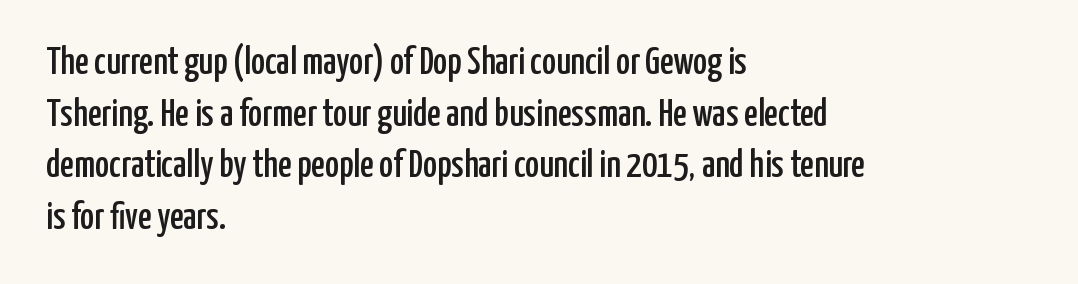
The image shows 38 px condensed sans-serif type, upright; set left-aligned, normal line spacing (1.36x), normal letter spacing, not underlined; low stroke contrast and a medium x-height.
